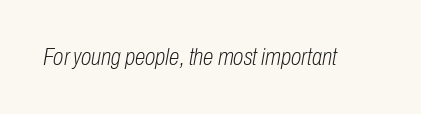
The image shows 24 px text type, italic (leaning right); set normal letter spacing, not underlined.
